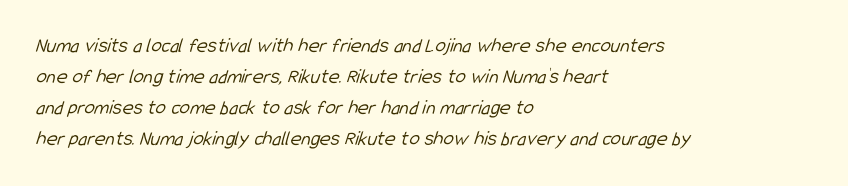
The image shows 21 px text type; set left-aligned, normal line spacing (1.48x), normal letter spacing, not underlined.
